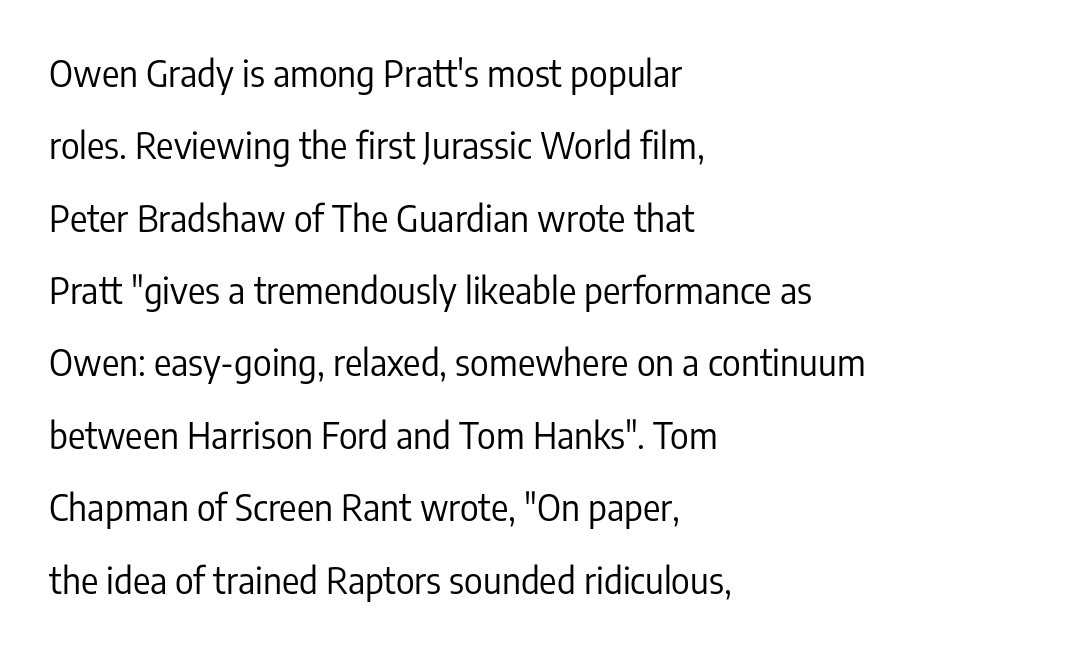
Vertical stems look standard width or narrower in stroke. Horizontally, the lines are justified to the leading edge only. The horizontal fit of the characters is conventional and even. The face used here is proportionally spaced, like ordinary book or web type. Each letter's strokes conclude bluntly, with no projecting serifs. Does the lettering tilt? It doesn't — this is upright.
